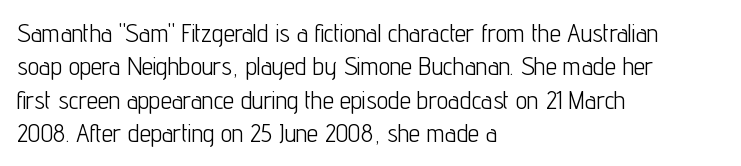
Q: Is the text bold? A: No.
Q: Is the text italic (slanted)? A: No, it is upright.
Q: Is the text underlined? A: No.
Q: How is the paragraph aligned? A: Left-aligned.
Q: Is the spacing between letters normal or unusually wide? A: Normal.
Q: Is the spacing between lines tight, normal or loose? A: Normal.
